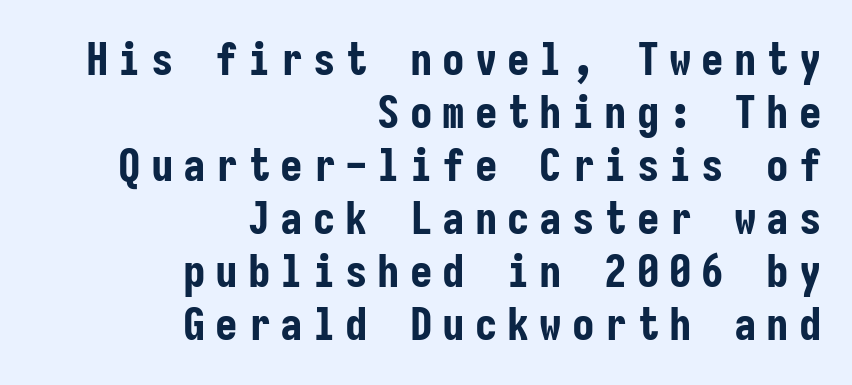
Look at the bottom of the vertical strokes: they stop flat, with no serifs. The glyphs have the mass of a bold cut. Spacing between characters has been opened up far beyond the box default. The letters march in equal steps, a hallmark of fixed-pitch type. Typeset ragged left — the right edge is the straight one.
